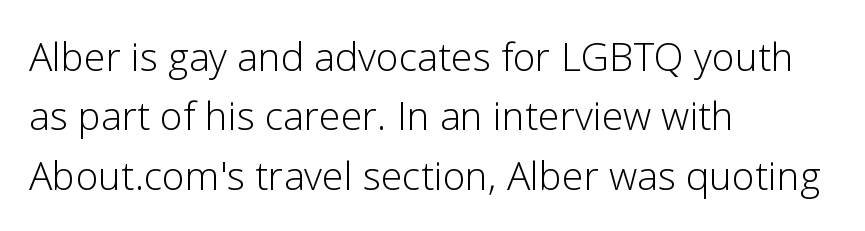
{"serif": "no", "italic": "no", "bold": "no", "weight": "light", "width": "normal", "stroke_contrast": "low", "x_height": "medium", "monospaced": "no", "underline": "no", "align": "left", "line_spacing": "normal", "line_spacing_ratio": 1.52, "letter_spacing": "normal", "letter_spacing_em": 0.0, "glyph_px": 39}
